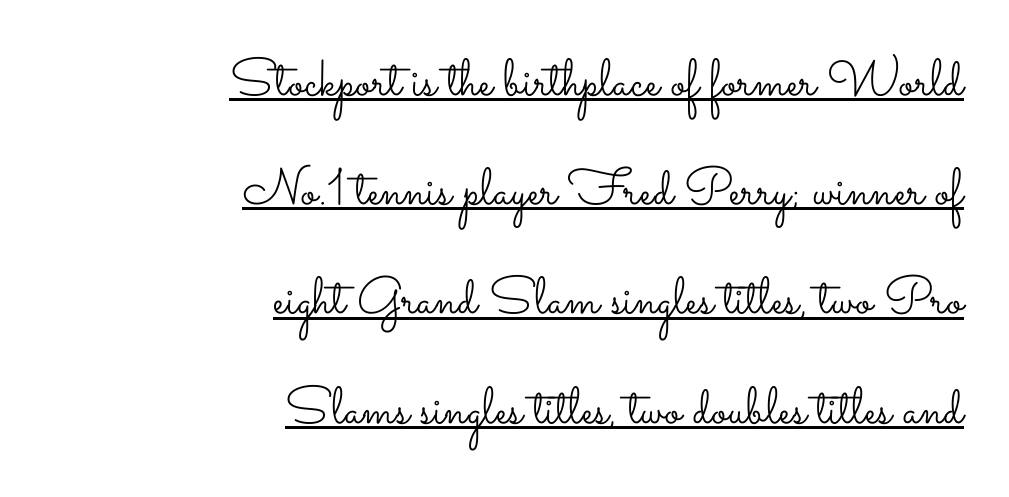
Q: Is the text bold? A: No.
Q: Is the text italic (slanted)? A: Yes.
Q: Is the text underlined? A: Yes.
Q: How is the paragraph aligned? A: Right-aligned.
Q: Is the spacing between letters normal or unusually wide? A: Normal.
Q: Is the spacing between lines tight, normal or loose? A: Loose.
Q: Width (condensed, normal, or wide)? A: Wide.
Q: Stroke contrast? A: Low.
Q: x-height? A: Small.
Q: Monospaced? A: No.
